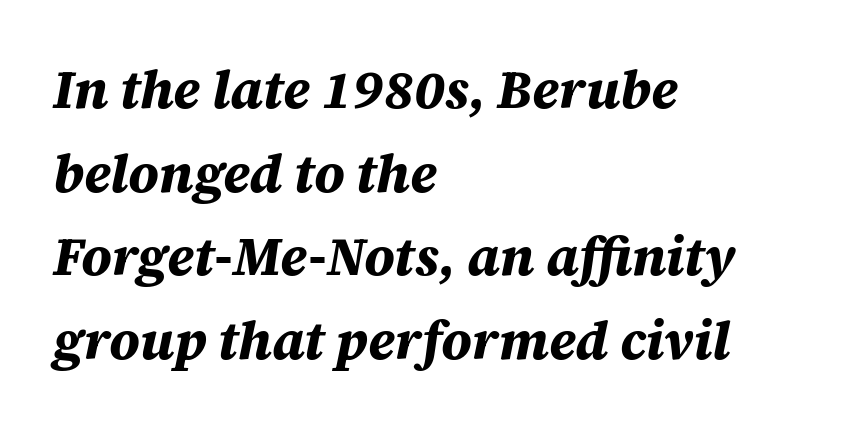
The image shows 53 px bold type, italic (leaning right); set left-aligned, normal line spacing (1.58x), normal letter spacing, not underlined; medium stroke contrast and a large x-height.
